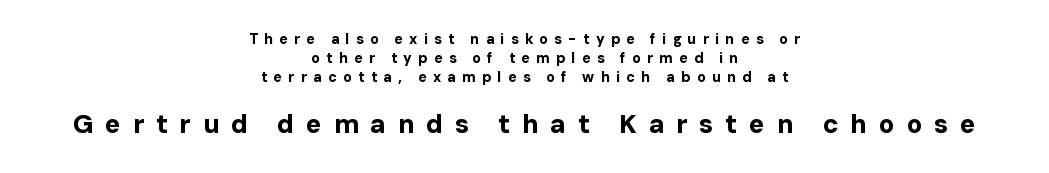
{"italic": "no", "bold": "yes", "underline": "no", "align": "center", "line_spacing": "normal", "line_spacing_ratio": 1.34, "letter_spacing": "wide", "letter_spacing_em": 0.45, "larger_block": "second", "size_ratio": 1.86, "glyph_px": 26}
